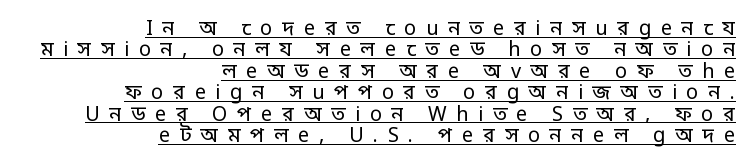
The image shows 20 px text type, upright; set right-aligned, tight line spacing (1.07x), unusually wide letter spacing (+0.48 em), underlined.
